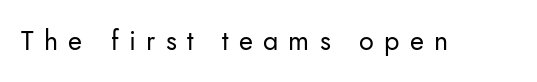
{"italic": "no", "bold": "no", "underline": "no", "letter_spacing": "wide", "letter_spacing_em": 0.38, "glyph_px": 27}
